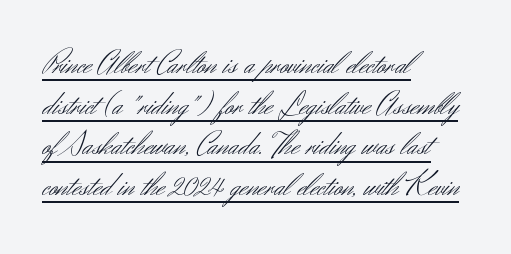
Q: Is the text bold? A: No.
Q: Is the text italic (slanted)? A: Yes.
Q: Is the typeface a serif or a sans-serif typeface? A: Sans-serif.
Q: Is the text underlined? A: Yes.
Q: How is the paragraph aligned? A: Left-aligned.
Q: Is the spacing between letters normal or unusually wide? A: Normal.
Q: Width (condensed, normal, or wide)? A: Normal.
Q: Stroke contrast? A: Medium.
Q: x-height? A: Small.
Q: Monospaced? A: No.
